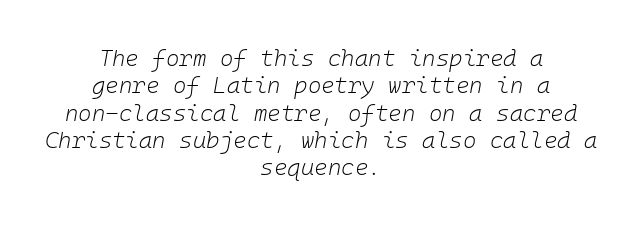
The passage shown has conventional tracking throughout. The axis of the letterforms is tilted away from vertical. Descenders hang freely into open space. The font sits on the lighter half of the weight spectrum, regular included. Which margin do the lines hug? Neither — every line sits in the middle.
